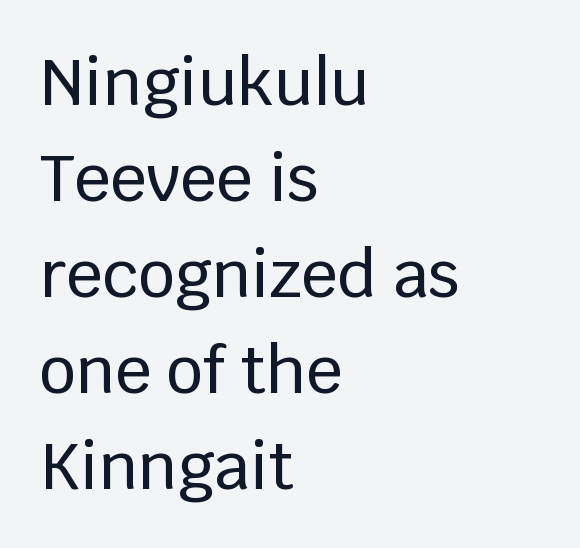
The image shows 64 px sans-serif type, upright; set left-aligned, normal line spacing (1.5x), normal letter spacing, not underlined; low stroke contrast and a large x-height.
